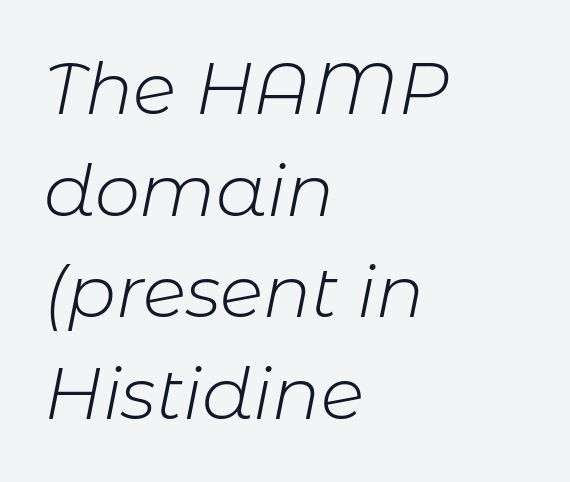
{"italic": "yes", "lean": "right", "slant_degrees": 11, "bold": "no", "weight": "light", "width": "normal", "stroke_contrast": "low", "x_height": "medium", "monospaced": "no", "underline": "no", "align": "left", "line_spacing": "normal", "line_spacing_ratio": 1.41, "letter_spacing": "normal", "letter_spacing_em": 0.0, "glyph_px": 72}
